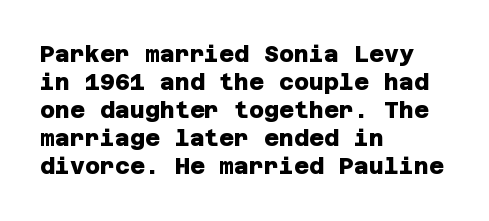
The image shows 23 px bold type; set left-aligned, line spacing 1.22x, normal letter spacing, not underlined.
